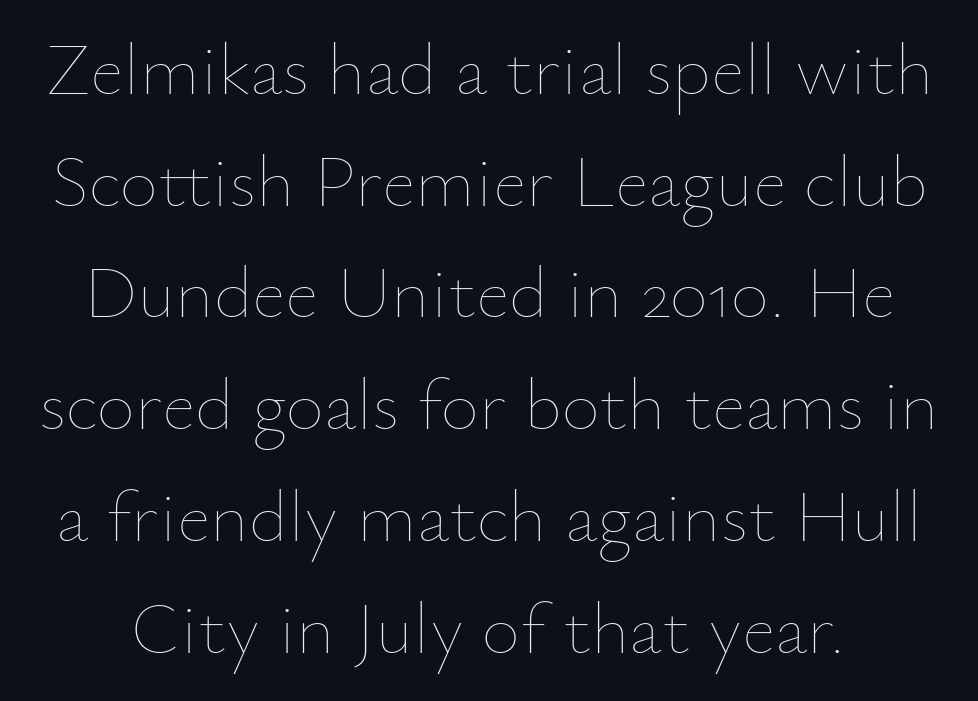
The string is rendered with underlining switched off. Designer's note — italics off, roman on. Default kerning and tracking; the words read as compact shapes. A typesetter would call this leading conventional body-copy spacing.
